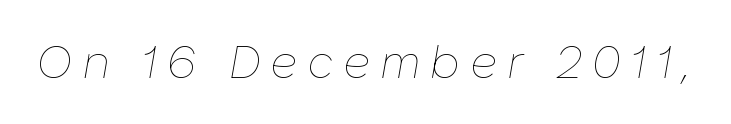
The image shows 45 px thin type, italic (leaning right); set unusually wide letter spacing (+0.22 em), not underlined; low stroke contrast and a medium x-height.
